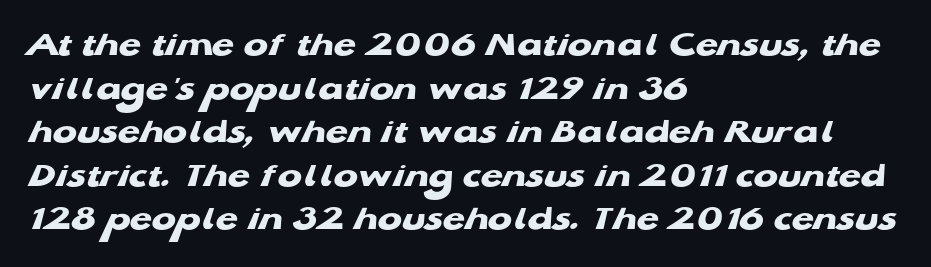
Character widths vary here, with narrow letters taking less room than wide ones. Tracking here is standard; glyphs follow each other at the usual distance. The lines in this sample share a left origin and differ only in where they stop. Notice how thick the strokes are: this is what a full bold looks like. Each row of text sits above clean, open space. Stroke terminals: plain, sans-serif.
